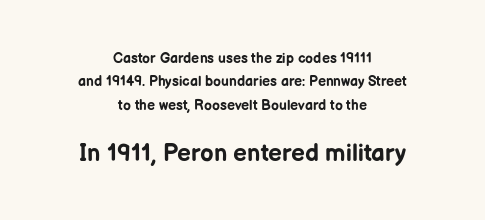
Summary of vertical rhythm: regular, with standard interline spacing. Plenty of ink on the page — the face is bold. Check under the words: just untouched page. If you drew a line through each stem, it would be perfectly vertical. Line starts and ends both wander, symmetrically. Observe the ordinary spacing: letters are neighbours, not strangers.
